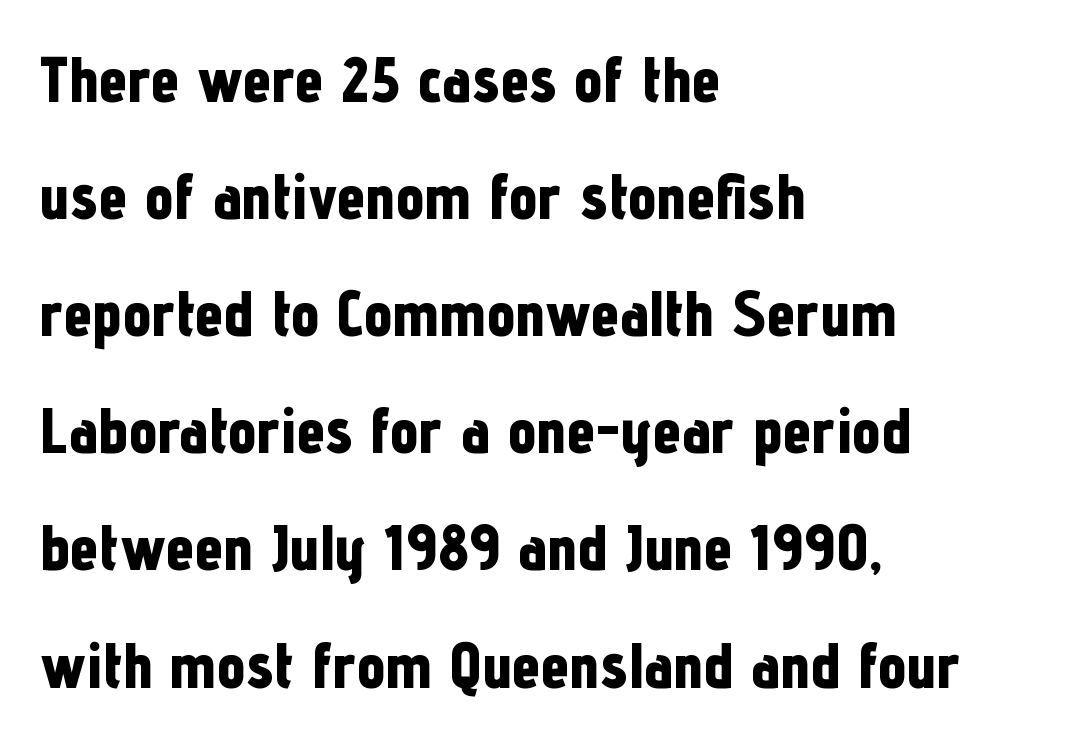
Q: Is the text bold? A: Yes.
Q: Is the text italic (slanted)? A: No, it is upright.
Q: Is the typeface a serif or a sans-serif typeface? A: Sans-serif.
Q: Is the text underlined? A: No.
Q: How is the paragraph aligned? A: Left-aligned.
Q: Is the spacing between letters normal or unusually wide? A: Normal.
Q: Width (condensed, normal, or wide)? A: Condensed.
Q: Stroke contrast? A: Low.
Q: x-height? A: Medium.
Q: Monospaced? A: No.
